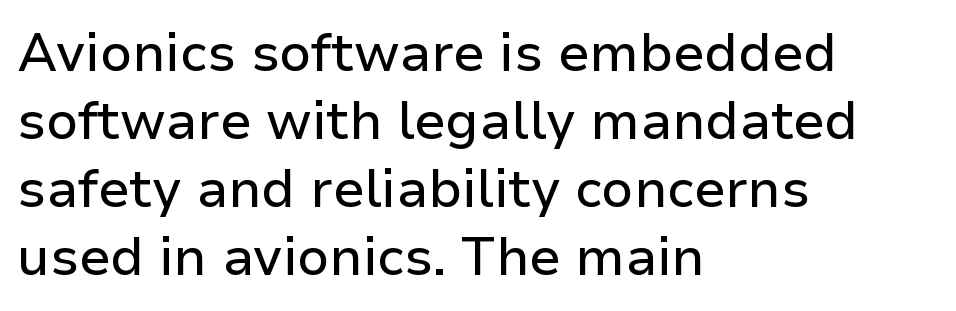
Q: Is the text italic (slanted)? A: No, it is upright.
Q: Is the typeface a serif or a sans-serif typeface? A: Sans-serif.
Q: Is the text underlined? A: No.
Q: How is the paragraph aligned? A: Left-aligned.
Q: Is the spacing between letters normal or unusually wide? A: Normal.
Q: Is the spacing between lines tight, normal or loose? A: Normal.
Q: Width (condensed, normal, or wide)? A: Normal.
Q: Stroke contrast? A: Low.
Q: x-height? A: Medium.
Q: Monospaced? A: No.
